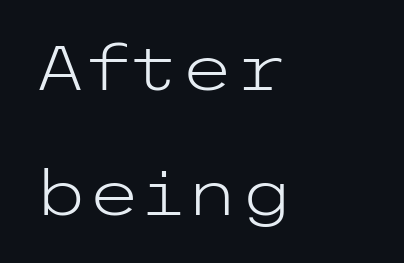
The image shows 62 px light, wide sans-serif type, upright; set left-aligned, loose line spacing (2.02x), normal letter spacing, not underlined; low stroke contrast and a medium x-height.
